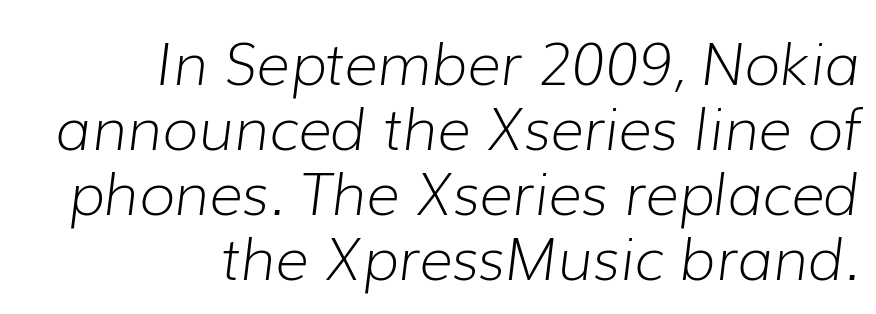
Note the varied advance widths — an 'i' is clearly narrower than an 'm'. Quick note: italic. Counters stay open thanks to moderate or lighter strokes. If you drew a ruler down the right edge, every line would touch it. The baseline area is clear. Nobody touched the tracking dial on this one.
